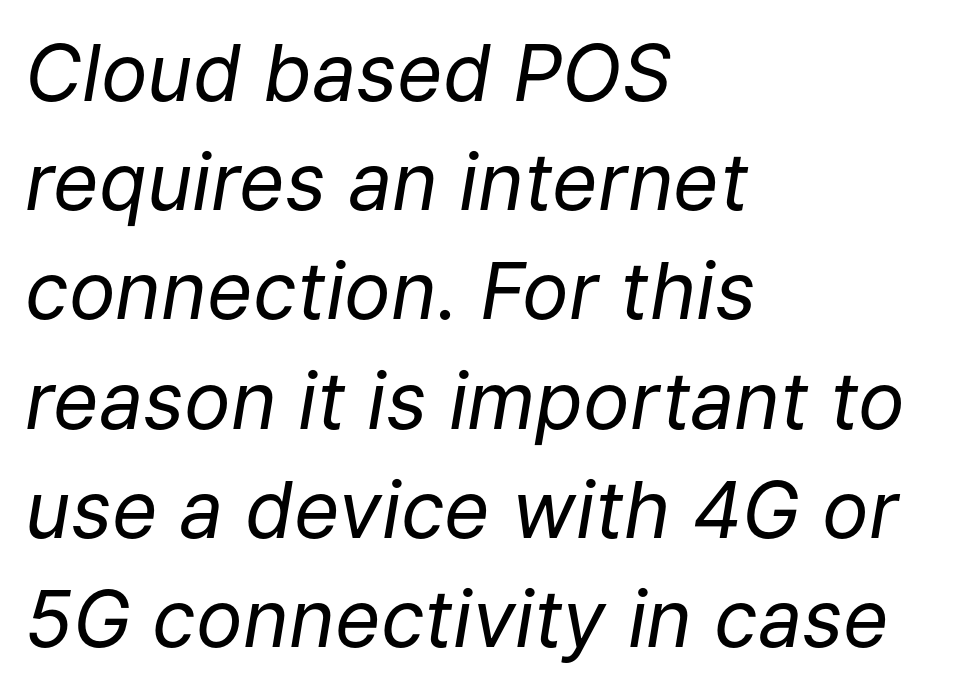
When letters slant like this, we call the style italic. Is this a fixed-width face? No — the glyphs have proportional, varying widths. Observe the ordinary spacing: letters are neighbours, not strangers. Honestly, the row spacing looks completely unremarkable. The typesetting does not lean heavy: it is not bold.
